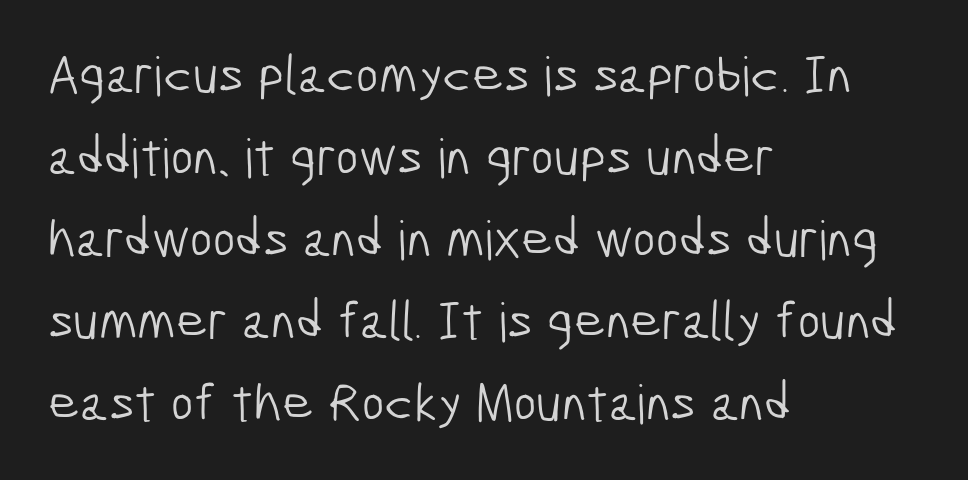
Q: Is the text bold? A: No.
Q: Is the typeface a serif or a sans-serif typeface? A: Sans-serif.
Q: Is the text underlined? A: No.
Q: How is the paragraph aligned? A: Left-aligned.
Q: Is the spacing between letters normal or unusually wide? A: Normal.
Q: Is the spacing between lines tight, normal or loose? A: Normal.
Q: Width (condensed, normal, or wide)? A: Condensed.
Q: Stroke contrast? A: Low.
Q: x-height? A: Medium.
Q: Monospaced? A: No.
